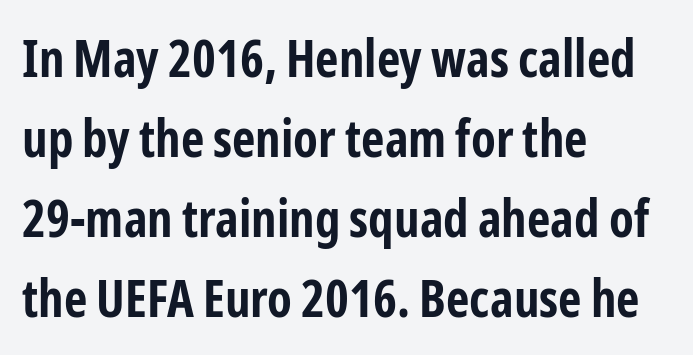
The image shows 51 px bold, condensed sans-serif type, upright; set left-aligned, normal line spacing (1.57x), normal letter spacing, not underlined; low stroke contrast and a medium x-height.
